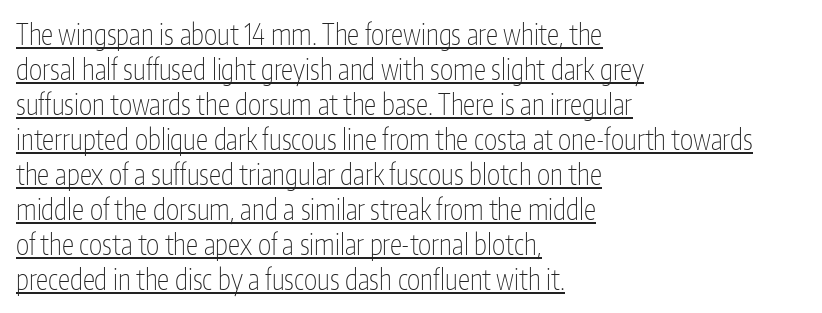
No italicization has been applied; the sample stays upright. Compared with a typical body face, this is equally light or lighter still. Words appear dense and cohesive because spacing is normal. The face used here is proportionally spaced, like ordinary book or web type.
